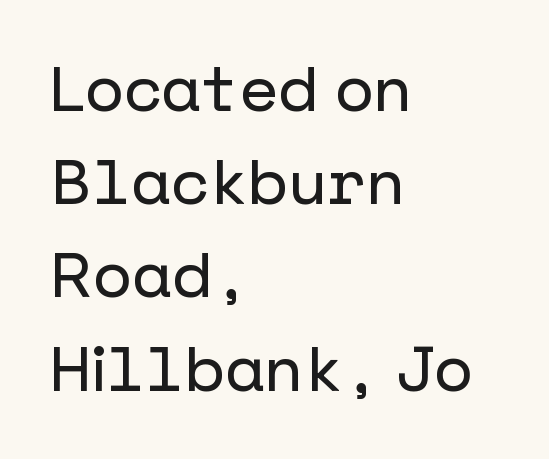
Line starts are locked; line ends wander. Designer's note — italics off, roman on. Clear beneath every line of the passage. The passage shown is typeset with a sans-serif family. The rendering uses a moderate line-height, typical for paragraphs.
